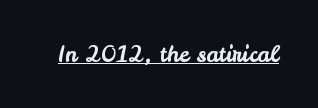
The image shows 22 px text type; set normal letter spacing, underlined.
